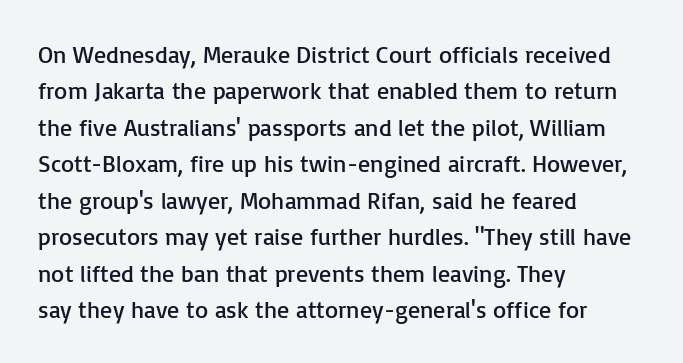
The foot of each line stays bare and open. These lines stack with their left ends in a neat column. Italic: no, the glyphs are upright roman. These lines sit exactly where default settings would place them.
